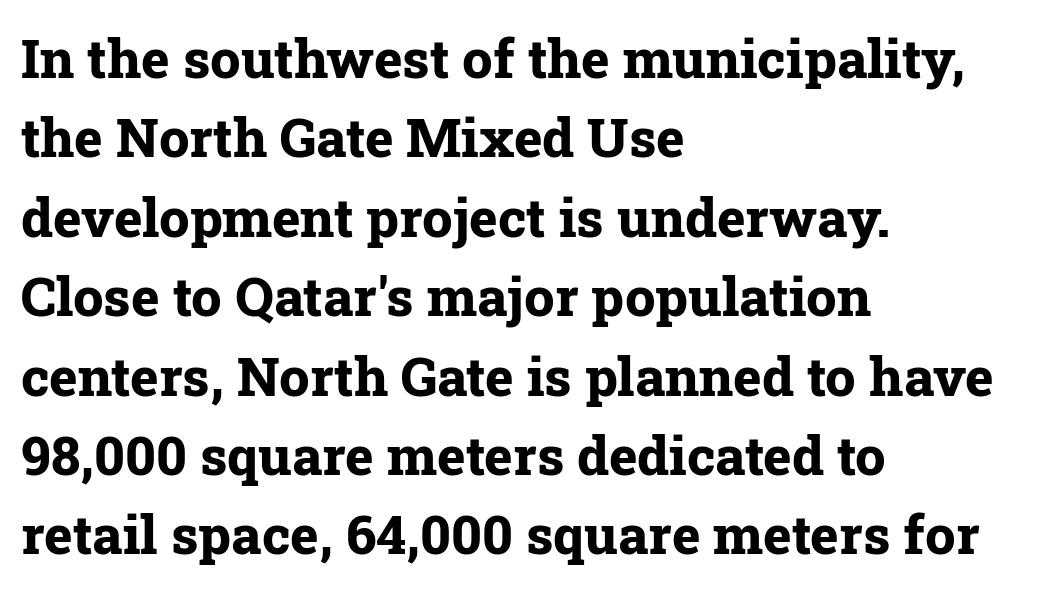
The image shows 54 px bold serif type, upright; set left-aligned, normal line spacing (1.47x), normal letter spacing, not underlined; low stroke contrast and a medium x-height.
